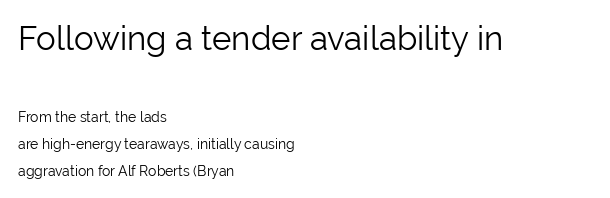
The image shows 33 px light sans-serif type, upright; set left-aligned, loose line spacing (1.92x), normal letter spacing, not underlined; the first (top) block is 2.36x larger; low stroke contrast and a medium x-height.
